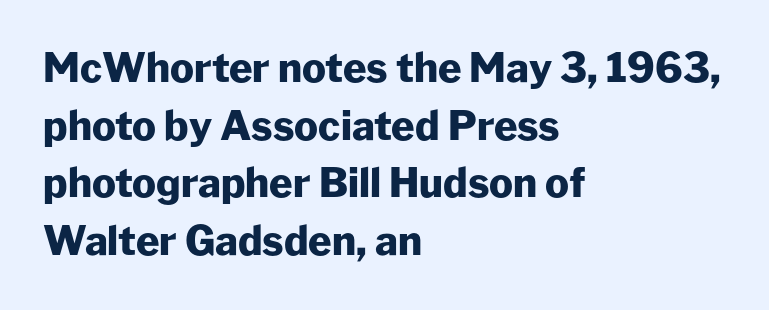
The image shows 40 px heavy sans-serif type, upright; set left-aligned, normal line spacing (1.44x), normal letter spacing, not underlined; low stroke contrast and a medium x-height.
